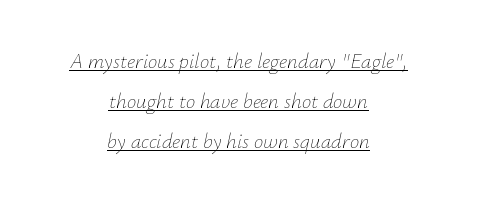
The image shows 21 px text type, italic (leaning right); set centered, loose line spacing (1.9x), normal letter spacing, underlined.
